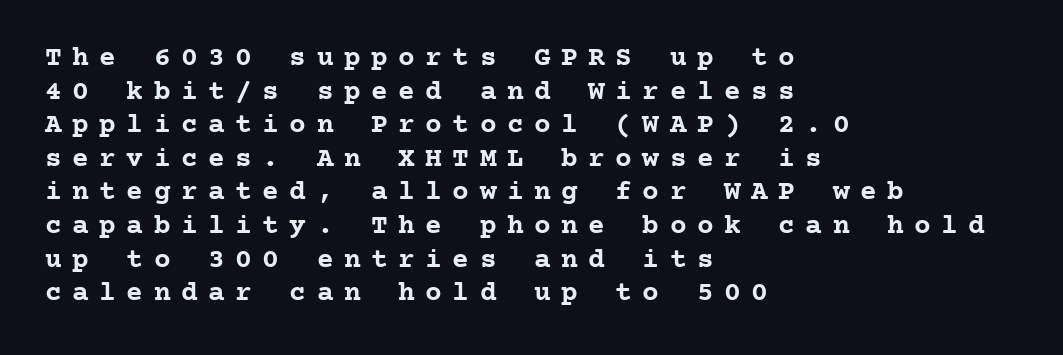
{"serif": "yes", "italic": "no", "bold": "yes", "weight": "semibold", "width": "normal", "stroke_contrast": "low", "x_height": "medium", "monospaced": "yes", "underline": "no", "align": "left", "line_spacing_ratio": 1.2, "letter_spacing": "wide", "letter_spacing_em": 0.37, "glyph_px": 28}
